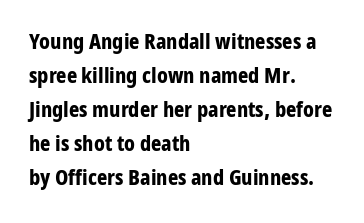
The image shows 22 px bold type, upright; set left-aligned, normal line spacing (1.54x), normal letter spacing, not underlined.
